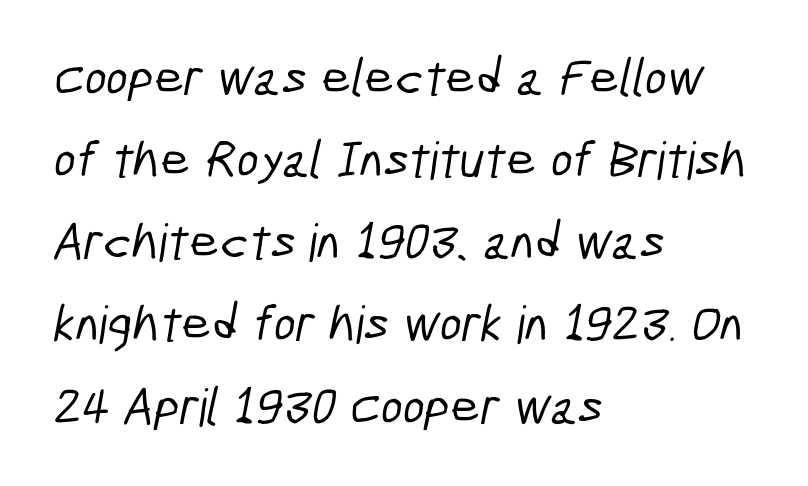
{"serif": "no", "width": "condensed", "stroke_contrast": "low", "x_height": "medium", "monospaced": "no", "underline": "no", "align": "left", "line_spacing": "normal", "line_spacing_ratio": 1.58, "letter_spacing": "normal", "letter_spacing_em": 0.0, "glyph_px": 52}
